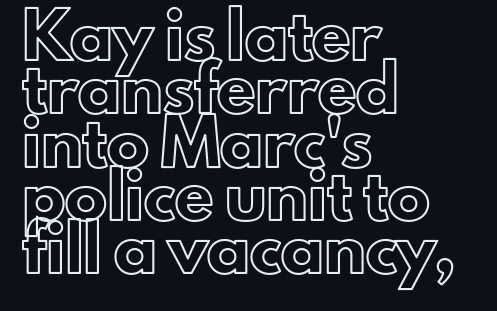
{"italic": "no", "width": "normal", "x_height": "small", "monospaced": "no", "underline": "no", "align": "left", "line_spacing": "normal", "line_spacing_ratio": 1.27, "letter_spacing": "normal", "letter_spacing_em": 0.0, "glyph_px": 42}
